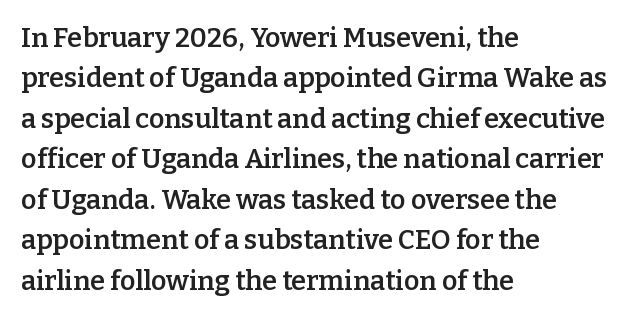
Glyph-to-glyph distance matches everyday printed text. Beneath every word, the page is bare. What's the leading like? Ordinary, nothing unusual. Typographic density is moderately raised because the face is semibold. Vertical strokes here are truly vertical.
